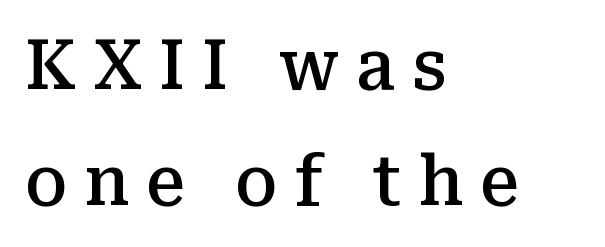
{"serif": "yes", "italic": "no", "bold": "semi", "weight": "semibold", "width": "normal", "stroke_contrast": "medium", "x_height": "medium", "monospaced": "no", "underline": "no", "align": "left", "line_spacing": "normal", "line_spacing_ratio": 1.68, "letter_spacing": "wide", "letter_spacing_em": 0.24, "glyph_px": 69}
